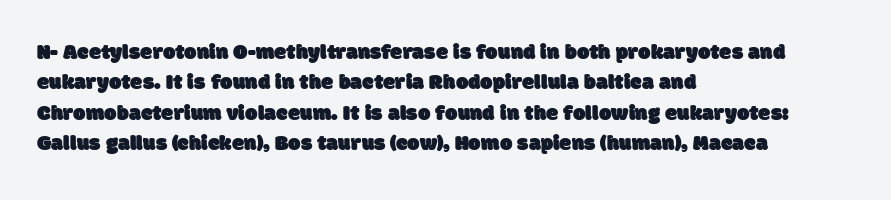
{"underline": "no", "align": "left", "line_spacing": "normal", "line_spacing_ratio": 1.38, "letter_spacing": "normal", "letter_spacing_em": 0.0, "glyph_px": 22}
